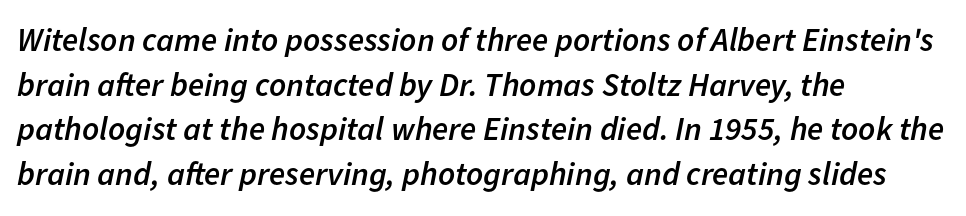
Q: Is the text bold? A: Semi-bold.
Q: Is the text italic (slanted)? A: Yes, it leans right by about 11 degrees.
Q: Is the text underlined? A: No.
Q: How is the paragraph aligned? A: Left-aligned.
Q: Is the spacing between letters normal or unusually wide? A: Normal.
Q: Is the spacing between lines tight, normal or loose? A: Normal.
Q: Width (condensed, normal, or wide)? A: Normal.
Q: Stroke contrast? A: Low.
Q: x-height? A: Medium.
Q: Monospaced? A: No.
